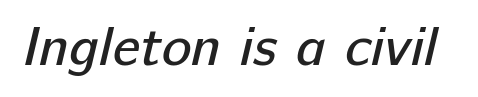
The image shows 56 px regular-weight sans-serif type; set normal letter spacing, not underlined; low stroke contrast and a medium x-height.
